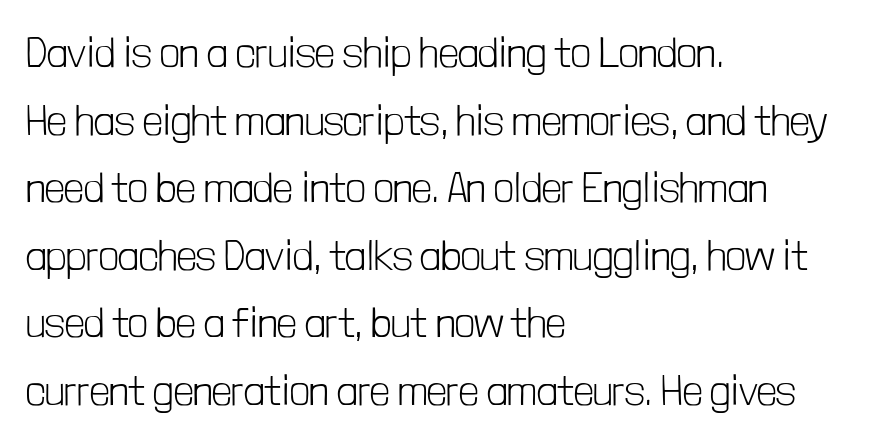
The image shows 43 px light, condensed sans-serif type, upright; set left-aligned, normal line spacing (1.57x), normal letter spacing, not underlined; low stroke contrast and a medium x-height.
